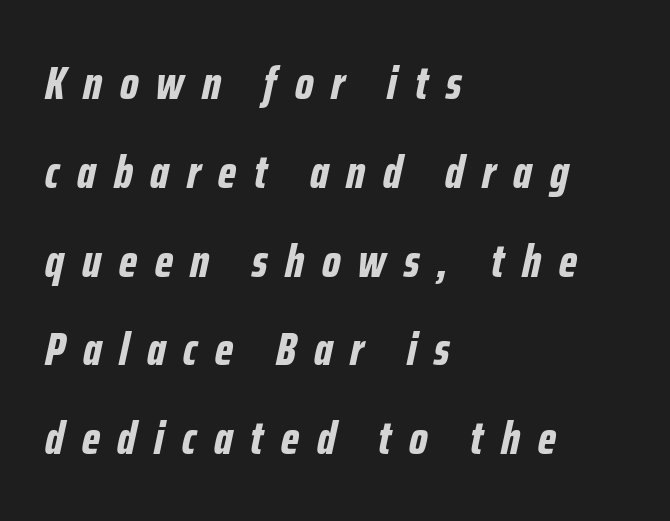
Q: Is the text bold? A: Yes.
Q: Is the text italic (slanted)? A: Yes, it leans right by about 12 degrees.
Q: Is the text underlined? A: No.
Q: How is the paragraph aligned? A: Left-aligned.
Q: Is the spacing between letters normal or unusually wide? A: Unusually wide.
Q: Width (condensed, normal, or wide)? A: Condensed.
Q: Stroke contrast? A: Low.
Q: x-height? A: Medium.
Q: Monospaced? A: No.
